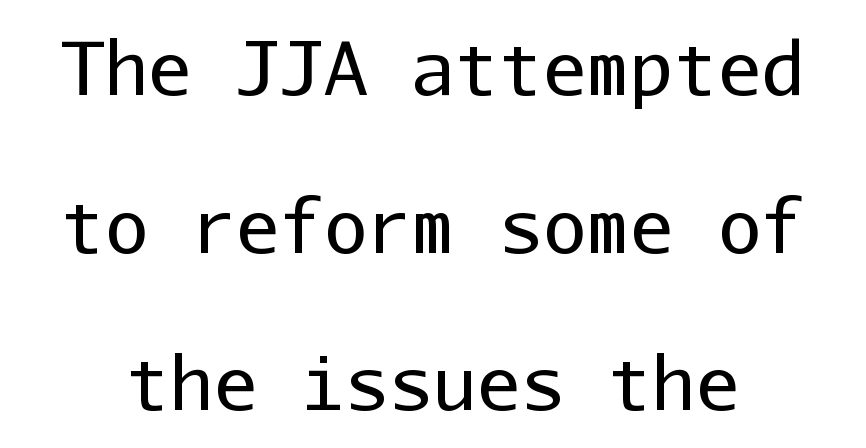
{"serif": "no", "italic": "no", "bold": "no", "weight": "regular", "width": "normal", "stroke_contrast": "low", "x_height": "medium", "monospaced": "yes", "underline": "no", "line_spacing": "loose", "line_spacing_ratio": 2.16, "letter_spacing": "normal", "letter_spacing_em": 0.0, "glyph_px": 73}
